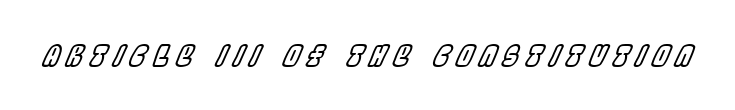
Think of a printed novel: that variable character pitch is what you see here. Words appear elongated and porous because spacing is wide. Decoration check: the copy has no underline. Tall strokes in this sample are angled rather than plumb.
